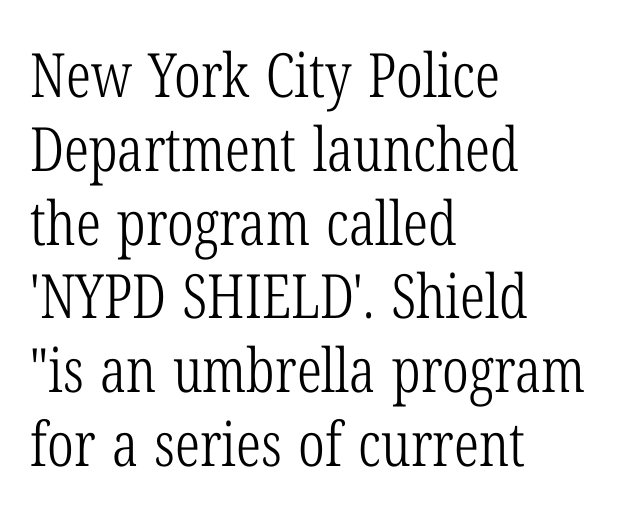
The space beneath each line is pristine and unruled. Is the letter spacing exaggerated? No — it looks like the ordinary default. Think standard paragraph weight, or any step lighter than that. This rendering uses left alignment, leaving the right contour irregular. This is the regular roman posture of the typeface. The letters advance in unequal steps, a hallmark of proportional type.
